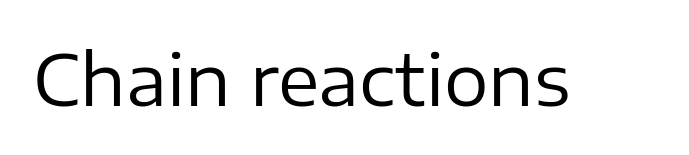
Q: Is the text bold? A: No.
Q: Is the text italic (slanted)? A: No, it is upright.
Q: Is the typeface a serif or a sans-serif typeface? A: Sans-serif.
Q: Is the text underlined? A: No.
Q: Is the spacing between letters normal or unusually wide? A: Normal.
Q: Width (condensed, normal, or wide)? A: Normal.
Q: Stroke contrast? A: Low.
Q: x-height? A: Medium.
Q: Monospaced? A: No.
